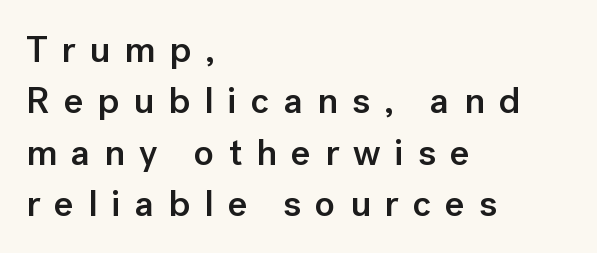
Nope, not italic — everything's standing straight. Regarding serifs, this sample does without them. The rendering uses natural spacing where letterforms have individual widths. Here the glyphs are tracked loosely, breaking word shapes into spaced letters. Descenders hang freely into open space. The passage is arranged the way most books set body copy — flush left.
